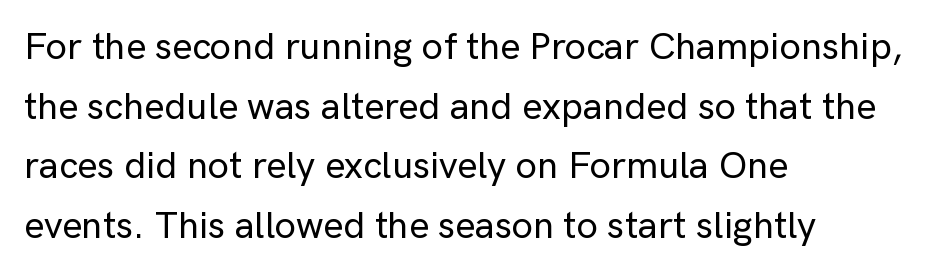
The image shows 38 px sans-serif type, upright; set left-aligned, normal line spacing (1.57x), normal letter spacing, not underlined; low stroke contrast and a medium x-height.
